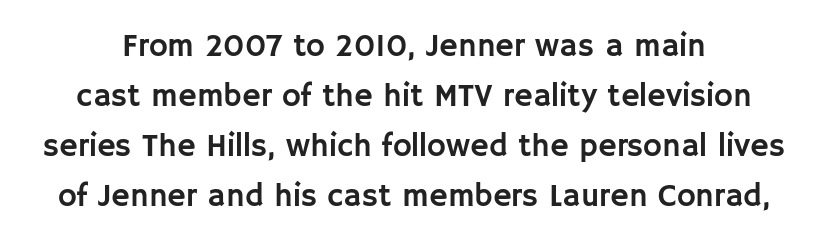
Q: Is the text italic (slanted)? A: No, it is upright.
Q: Is the typeface a serif or a sans-serif typeface? A: Sans-serif.
Q: Is the text underlined? A: No.
Q: Is the spacing between letters normal or unusually wide? A: Normal.
Q: Is the spacing between lines tight, normal or loose? A: Normal.
Q: Width (condensed, normal, or wide)? A: Normal.
Q: Stroke contrast? A: Low.
Q: x-height? A: Large.
Q: Monospaced? A: No.
